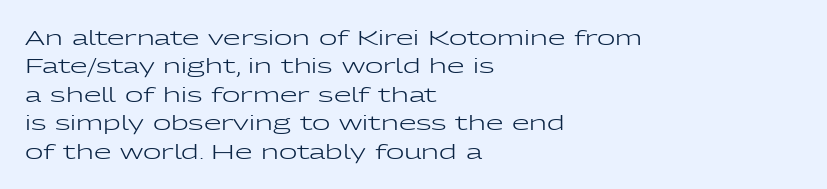
Glyph-to-glyph distance matches everyday printed text. One glance says typical: line gaps are just what's usual. A bare baseline throughout the passage. Does the lettering tilt? It doesn't — this is upright.
